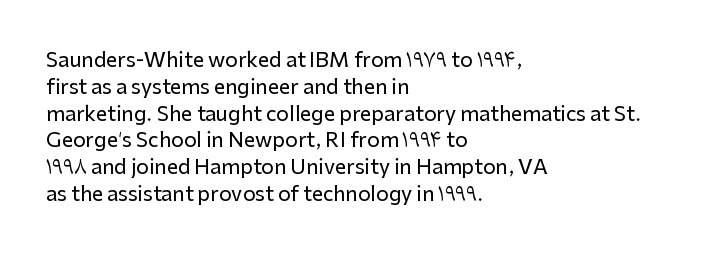
The image shows 20 px text type, upright; set left-aligned, normal line spacing (1.34x), normal letter spacing, not underlined.
